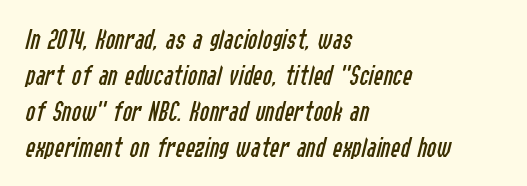
Q: Is the text bold? A: No.
Q: Is the text italic (slanted)? A: Yes, it leans right by about 14 degrees.
Q: Is the text underlined? A: No.
Q: How is the paragraph aligned? A: Left-aligned.
Q: Is the spacing between letters normal or unusually wide? A: Normal.
Q: Width (condensed, normal, or wide)? A: Condensed.
Q: Stroke contrast? A: Low.
Q: x-height? A: Medium.
Q: Monospaced? A: No.
